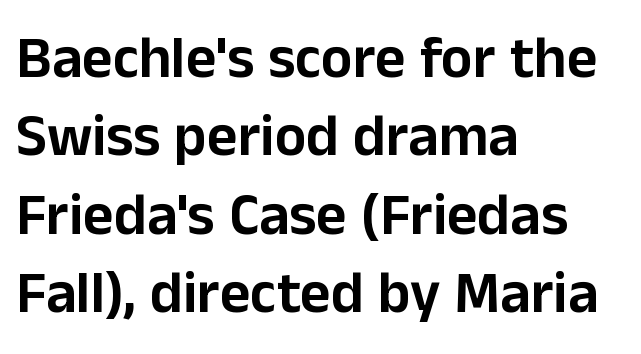
{"serif": "no", "italic": "no", "width": "normal", "stroke_contrast": "low", "x_height": "medium", "monospaced": "no", "underline": "no", "align": "left", "line_spacing": "normal", "line_spacing_ratio": 1.33, "letter_spacing": "normal", "letter_spacing_em": 0.0, "glyph_px": 59}
